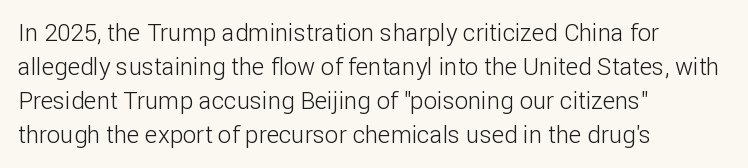
The image shows 24 px text type, upright; set left-aligned, normal line spacing (1.42x), normal letter spacing, not underlined.
